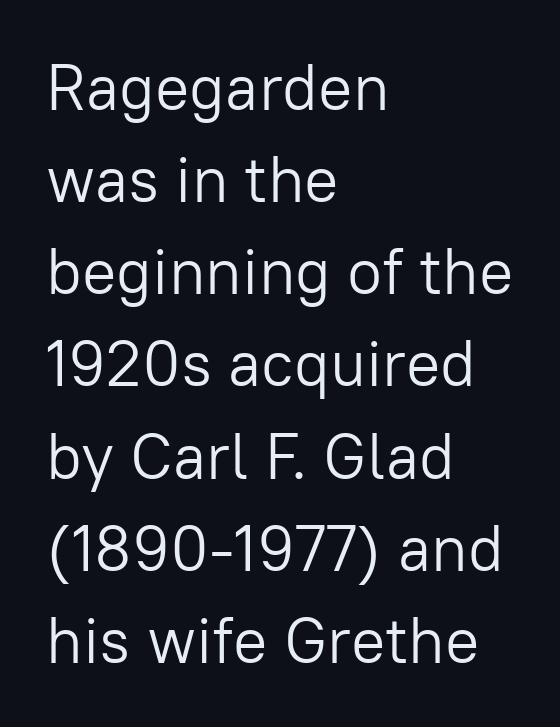
Q: Is the text bold? A: No.
Q: Is the text italic (slanted)? A: No, it is upright.
Q: Is the typeface a serif or a sans-serif typeface? A: Sans-serif.
Q: Is the text underlined? A: No.
Q: How is the paragraph aligned? A: Left-aligned.
Q: Is the spacing between letters normal or unusually wide? A: Normal.
Q: Is the spacing between lines tight, normal or loose? A: Normal.
Q: Width (condensed, normal, or wide)? A: Normal.
Q: Stroke contrast? A: Low.
Q: x-height? A: Medium.
Q: Monospaced? A: No.
